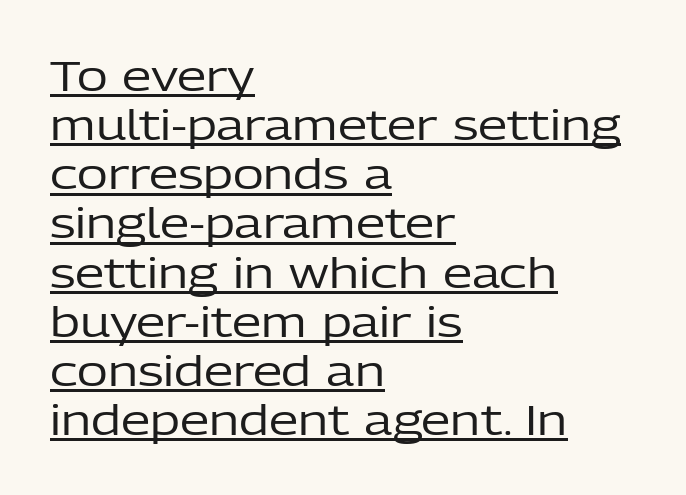
{"serif": "no", "italic": "no", "bold": "no", "weight": "regular", "width": "normal", "stroke_contrast": "low", "x_height": "medium", "monospaced": "no", "underline": "yes", "align": "left", "line_spacing_ratio": 1.17, "letter_spacing": "normal", "letter_spacing_em": 0.0, "glyph_px": 42}
